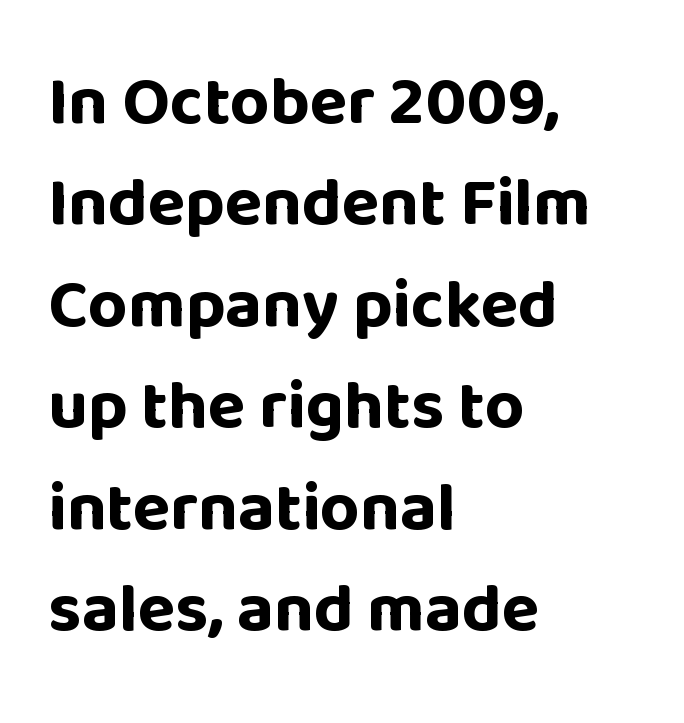
The passage shown is typeset with a sans-serif family. Varying glyph widths throughout — classic text-font behaviour. If you drew a ruler down the left edge, every line would touch it. The lettering stays uniformly vertical, giving the passage a roman look.
